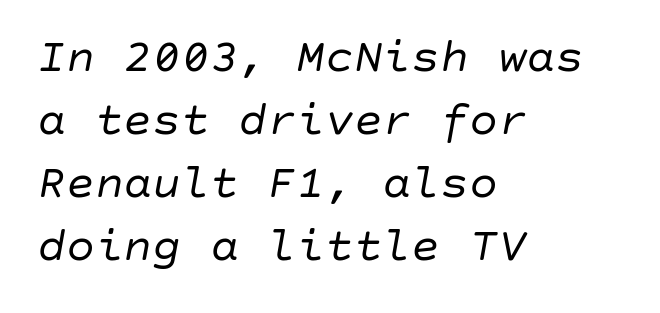
{"italic": "yes", "lean": "right", "slant_degrees": 10, "bold": "no", "weight": "regular", "width": "normal", "stroke_contrast": "low", "x_height": "large", "underline": "no", "align": "left", "line_spacing": "normal", "line_spacing_ratio": 1.31, "letter_spacing": "normal", "letter_spacing_em": 0.0, "glyph_px": 48}
